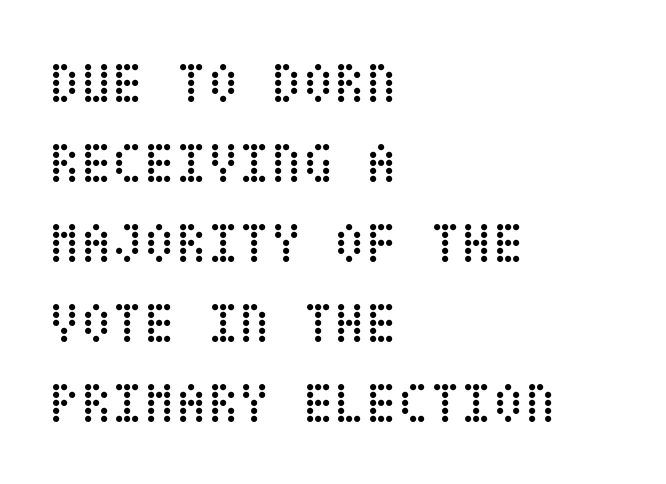
Bare-footed words on every line. Ink coverage per letter is moderate at most. The rows are spaced the way most documents space them. Short note: letters normally spaced.
